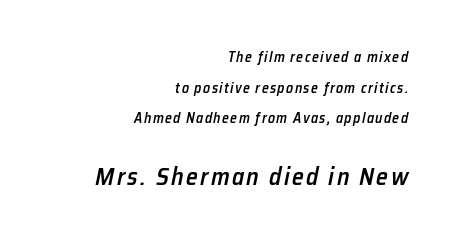
The image shows 24 px text type, italic (leaning right); set right-aligned, loose line spacing (2.19x), not underlined; the second (bottom) block is 1.71x larger.
